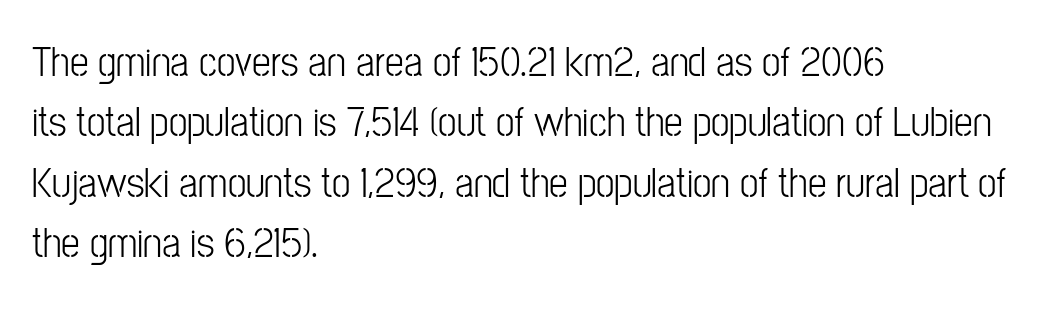
Words appear dense and cohesive because spacing is normal. Regular leading. Each letter keeps its own natural width here, so spacing adapts to shape. The characters are drawn with everyday or finer stroke widths.
